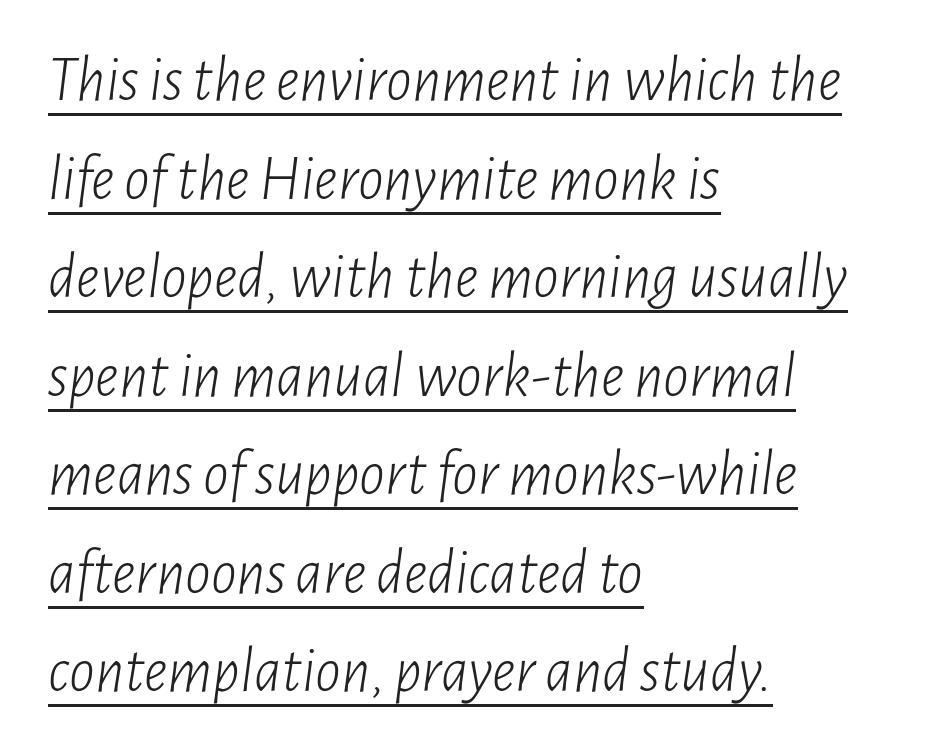
{"italic": "yes", "lean": "right", "slant_degrees": 7, "bold": "no", "weight": "light", "width": "condensed", "stroke_contrast": "low", "x_height": "medium", "monospaced": "no", "underline": "yes", "align": "left", "line_spacing": "normal", "line_spacing_ratio": 1.54, "letter_spacing": "normal", "letter_spacing_em": 0.0, "glyph_px": 64}
